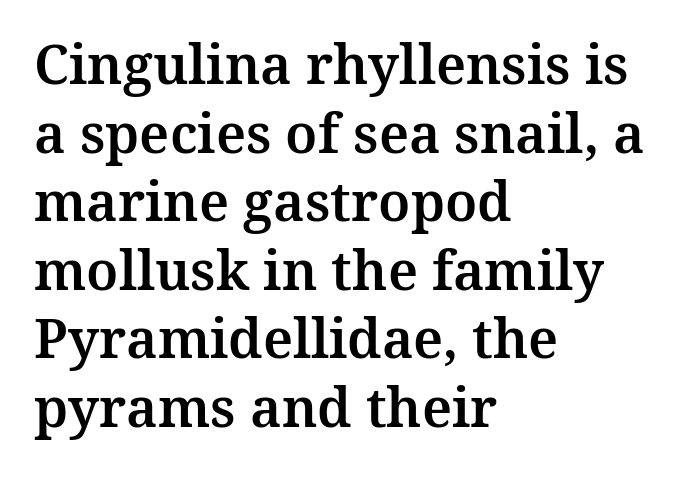
The passage shown is not underscored anywhere. Whoever set this chose a conventional vertical rhythm. Note the varied advance widths — an 'i' is clearly narrower than an 'm'. The letters stand straight up with perfectly vertical stems. Is the block centered? No — it sits flush against the left margin.
